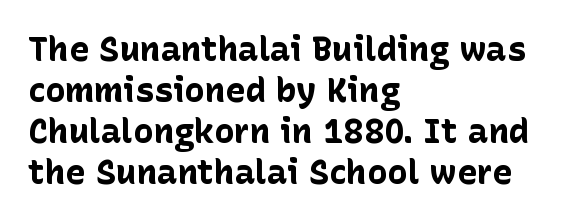
The image shows 34 px bold sans-serif type, upright; set left-aligned, line spacing 1.21x, normal letter spacing, not underlined; low stroke contrast and a medium x-height.
